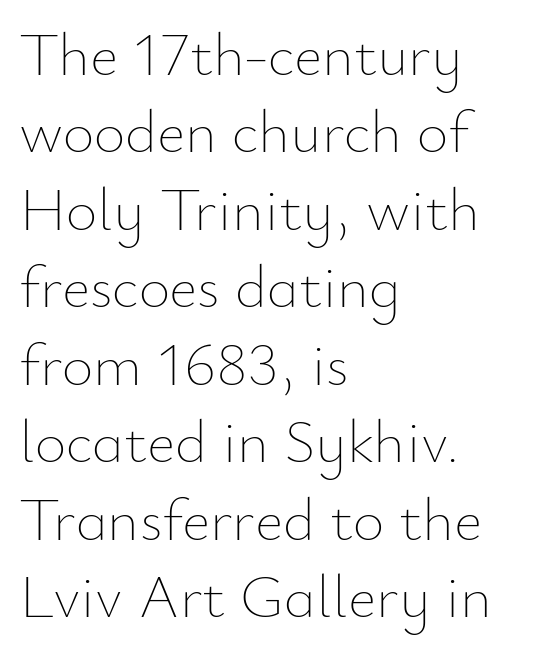
{"italic": "no", "bold": "no", "weight": "thin", "width": "normal", "stroke_contrast": "low", "x_height": "small", "monospaced": "no", "underline": "no", "align": "left", "line_spacing": "normal", "line_spacing_ratio": 1.27, "letter_spacing": "normal", "letter_spacing_em": 0.0, "glyph_px": 61}
